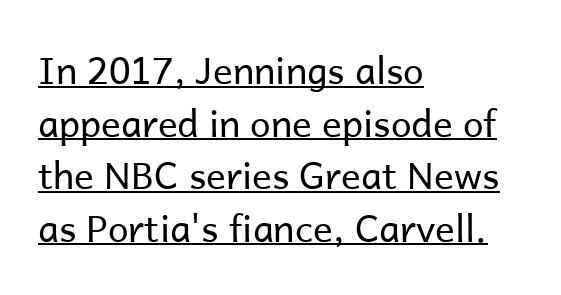
Each line of the rendering has a horizontal stroke beneath the glyphs. Typeset ragged right — the left edge is the straight one. Stroke thickness stays within the range of a standard reading face or lighter. When letters stand straight like this, we call the style roman or upright. The rows are spaced the way most documents space them.
